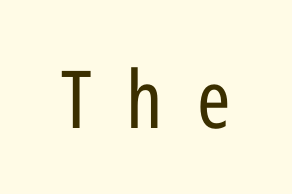
Q: Is the text bold? A: No.
Q: Is the text italic (slanted)? A: No, it is upright.
Q: Is the typeface a serif or a sans-serif typeface? A: Sans-serif.
Q: Is the text underlined? A: No.
Q: Is the spacing between letters normal or unusually wide? A: Unusually wide.
Q: Width (condensed, normal, or wide)? A: Condensed.
Q: Stroke contrast? A: Low.
Q: x-height? A: Medium.
Q: Monospaced? A: No.
